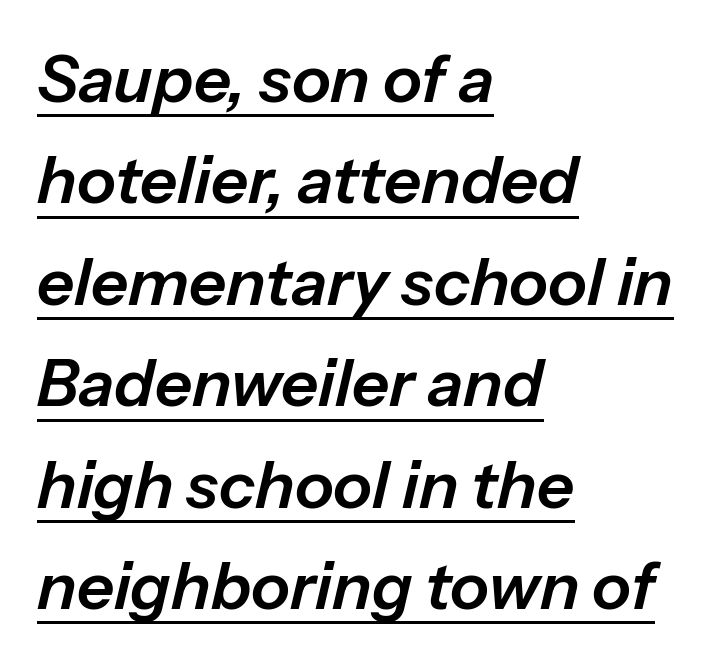
The image shows 65 px text type, italic (leaning right); set left-aligned, normal line spacing (1.56x), normal letter spacing, underlined; low stroke contrast and a medium x-height.
